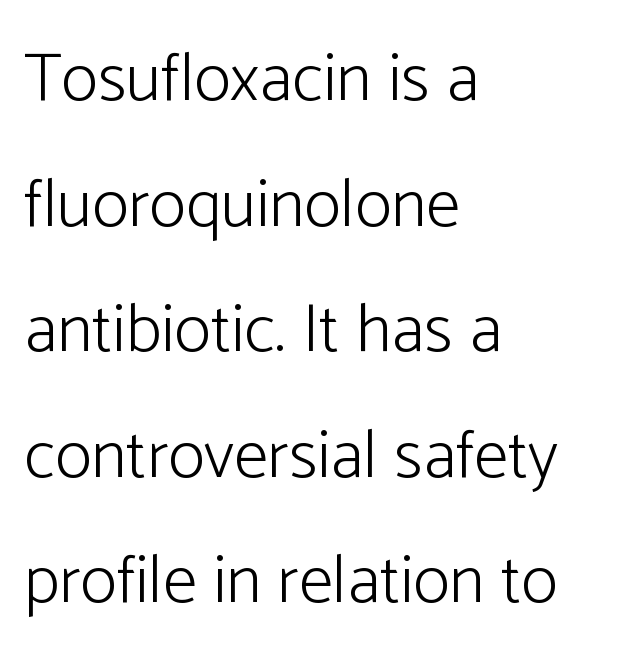
{"serif": "no", "italic": "no", "bold": "no", "weight": "light", "width": "normal", "stroke_contrast": "low", "x_height": "medium", "monospaced": "no", "underline": "no", "align": "left", "line_spacing_ratio": 1.82, "letter_spacing": "normal", "letter_spacing_em": 0.0, "glyph_px": 69}
